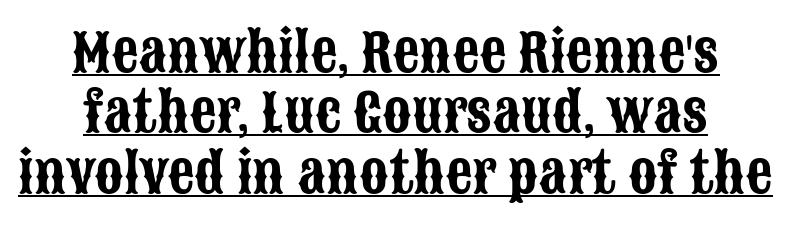
The vertical gap from one line to the next is small. In terms of letterform style, serifs are entirely absent. Spacing verdict: proportional, widths tailored to each character. Notice how a bar underscores the lettering throughout. The type is set solid horizontally, with unmodified tracking.
